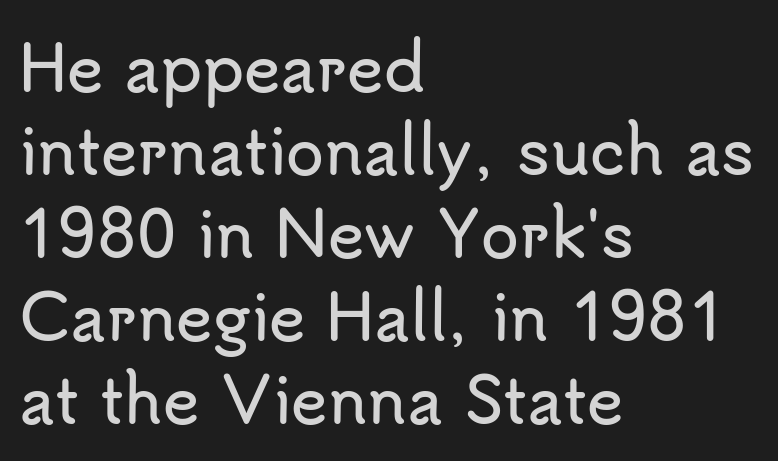
Q: Is the text italic (slanted)? A: No, it is upright.
Q: Is the typeface a serif or a sans-serif typeface? A: Sans-serif.
Q: Is the text underlined? A: No.
Q: How is the paragraph aligned? A: Left-aligned.
Q: Is the spacing between letters normal or unusually wide? A: Normal.
Q: Is the spacing between lines tight, normal or loose? A: Normal.
Q: Width (condensed, normal, or wide)? A: Normal.
Q: Stroke contrast? A: Low.
Q: x-height? A: Small.
Q: Monospaced? A: No.
